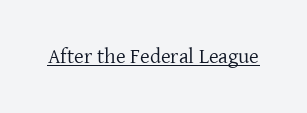
Italic: no, the glyphs are upright roman. You can see a thin bar hugging the bottom of the glyphs. Nothing heavy about these letters — not bold at all. Look at the tracking — it's just the regular setting, nothing added.
